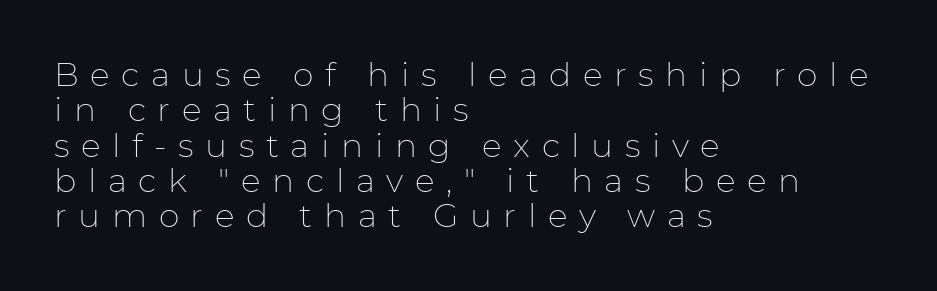
{"serif": "no", "italic": "no", "bold": "no", "weight": "thin", "width": "normal", "stroke_contrast": "low", "x_height": "medium", "monospaced": "no", "underline": "no", "align": "left", "line_spacing": "tight", "line_spacing_ratio": 1.07, "letter_spacing": "wide", "letter_spacing_em": 0.35, "glyph_px": 33}
